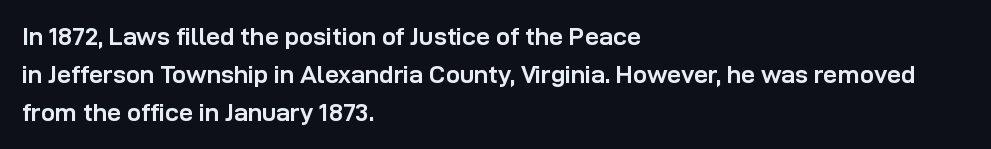
Q: Is the text bold? A: Yes.
Q: Is the text italic (slanted)? A: No, it is upright.
Q: Is the text underlined? A: No.
Q: How is the paragraph aligned? A: Left-aligned.
Q: Is the spacing between letters normal or unusually wide? A: Normal.
Q: Is the spacing between lines tight, normal or loose? A: Normal.
